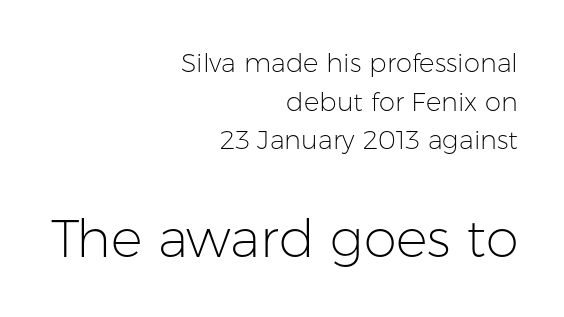
The image shows 53 px light sans-serif type, upright; set right-aligned, normal line spacing (1.49x), normal letter spacing, not underlined; the second (bottom) block is 2.04x larger; low stroke contrast and a medium x-height.
